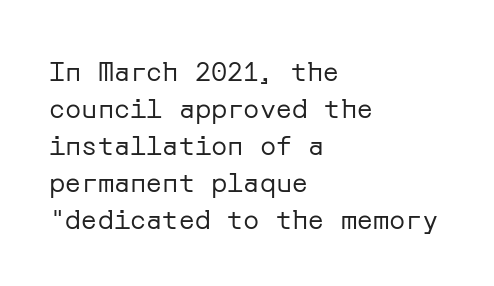
Reading down the block, your eye returns to a fixed left position each line. Tall strokes in this sample are plumb rather than angled. The rendering uses a moderate line-height, typical for paragraphs. This is not heavy type; no bold has been used. Any mark beneath the type? The region is blank. Each word holds together tightly as a unit, with standard inter-letter gaps.
